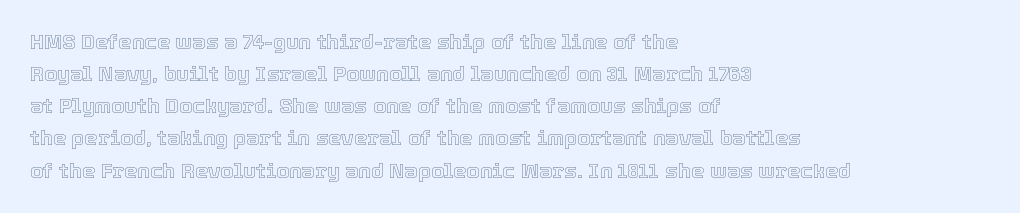
Q: Is the text italic (slanted)? A: No, it is upright.
Q: Is the text underlined? A: No.
Q: How is the paragraph aligned? A: Left-aligned.
Q: Is the spacing between letters normal or unusually wide? A: Normal.
Q: Is the spacing between lines tight, normal or loose? A: Normal.
